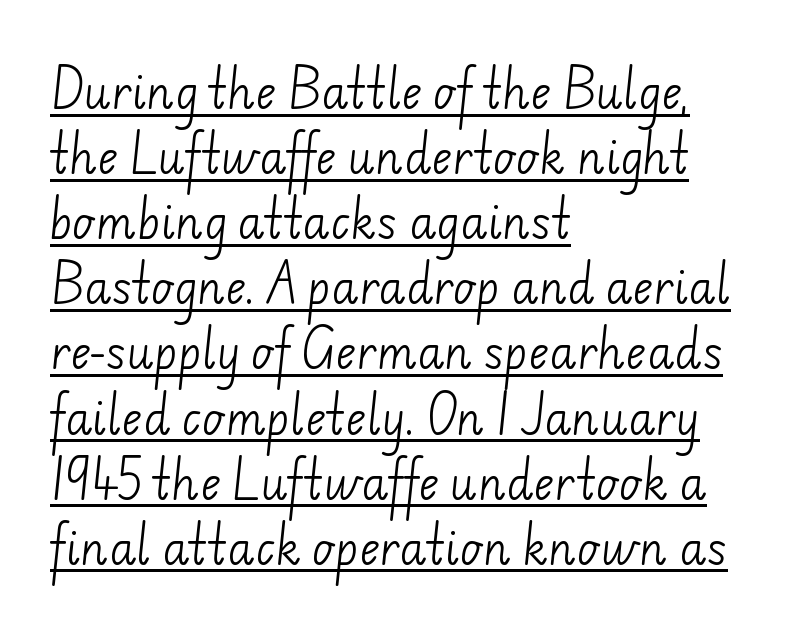
Q: Is the text bold? A: No.
Q: Is the typeface a serif or a sans-serif typeface? A: Sans-serif.
Q: Is the text underlined? A: Yes.
Q: How is the paragraph aligned? A: Left-aligned.
Q: Is the spacing between letters normal or unusually wide? A: Normal.
Q: Is the spacing between lines tight, normal or loose? A: Normal.
Q: Width (condensed, normal, or wide)? A: Normal.
Q: Stroke contrast? A: Low.
Q: x-height? A: Small.
Q: Monospaced? A: No.
